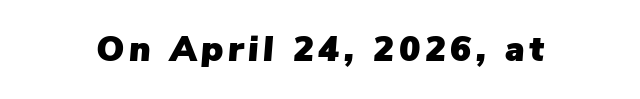
The image shows 35 px text type, italic (leaning right); set not underlined; low stroke contrast and a medium x-height.
